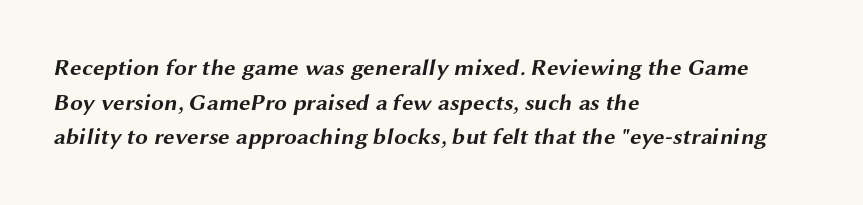
Short note: letters normally spaced. Heavy-handed strokes throughout: this text is bold. The words here are not underlined. The passage is arranged the way most books set body copy — flush left. Vertical spacing — default.
